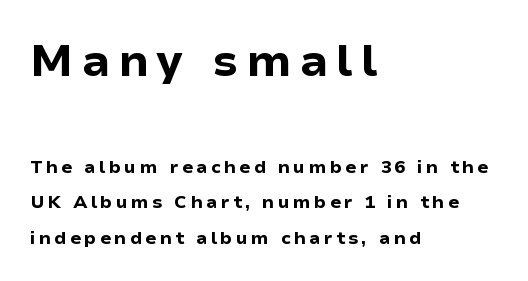
{"serif": "no", "italic": "no", "bold": "yes", "weight": "bold", "width": "normal", "stroke_contrast": "low", "x_height": "medium", "monospaced": "no", "underline": "no", "align": "left", "line_spacing": "loose", "line_spacing_ratio": 1.96, "larger_block": "first", "size_ratio": 2.5, "glyph_px": 45}
